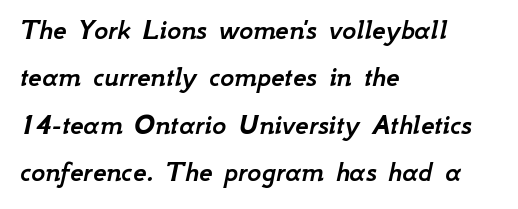
The image shows 30 px text type, italic (leaning right); set left-aligned, normal line spacing (1.58x), normal letter spacing, not underlined; low stroke contrast and a small x-height.
